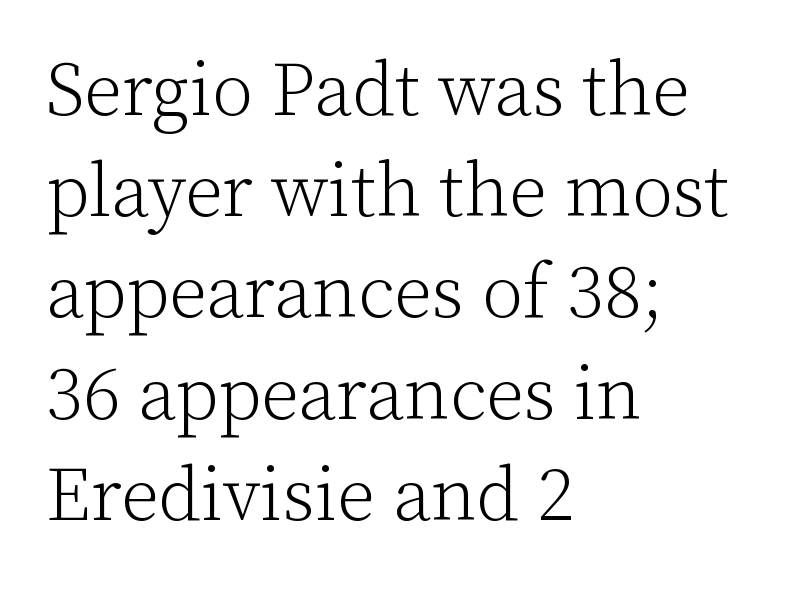
{"serif": "yes", "italic": "no", "bold": "no", "weight": "light", "width": "normal", "stroke_contrast": "low", "x_height": "medium", "monospaced": "no", "underline": "no", "align": "left", "line_spacing": "normal", "line_spacing_ratio": 1.35, "letter_spacing": "normal", "letter_spacing_em": 0.0, "glyph_px": 75}
